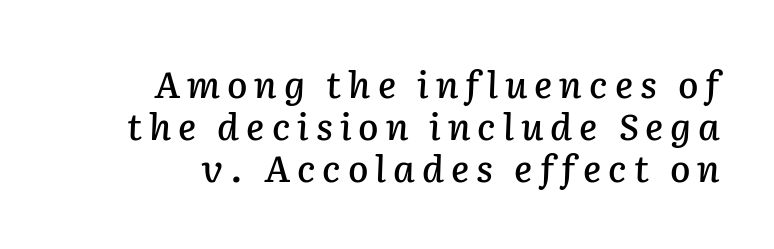
{"italic": "yes", "lean": "right", "slant_degrees": 2, "width": "normal", "stroke_contrast": "low", "x_height": "medium", "monospaced": "no", "underline": "no", "line_spacing": "tight", "line_spacing_ratio": 1.14, "glyph_px": 37}
